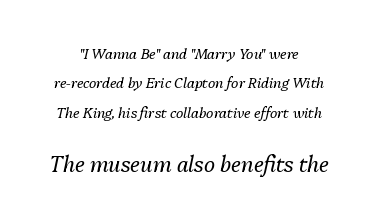
Q: Is the text bold? A: No.
Q: Is the text italic (slanted)? A: Yes, it leans right by about 13 degrees.
Q: Is the text underlined? A: No.
Q: Is the spacing between letters normal or unusually wide? A: Normal.
Q: Is the spacing between lines tight, normal or loose? A: Loose.
Q: Which block of text is set in a larger size, the first (top) or the second (bottom)? A: The second (bottom) one.
